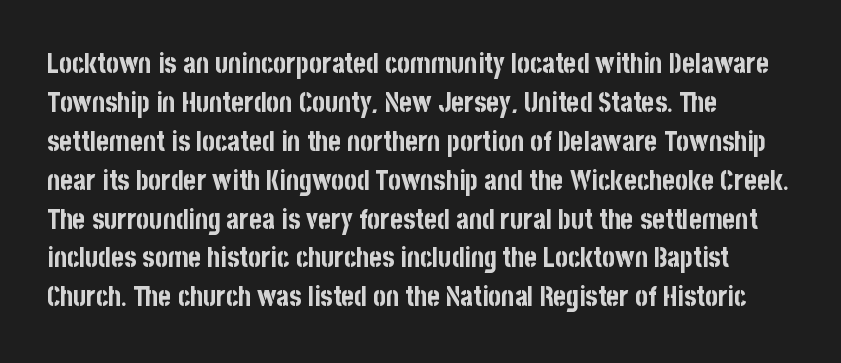
{"italic": "no", "bold": "yes", "underline": "no", "align": "left", "line_spacing": "normal", "line_spacing_ratio": 1.44, "letter_spacing": "normal", "letter_spacing_em": 0.0, "glyph_px": 27}
